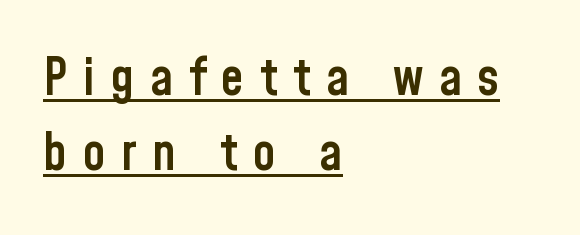
Q: Is the text bold? A: Semi-bold.
Q: Is the text italic (slanted)? A: No, it is upright.
Q: Is the typeface a serif or a sans-serif typeface? A: Sans-serif.
Q: Is the text underlined? A: Yes.
Q: How is the paragraph aligned? A: Left-aligned.
Q: Is the spacing between letters normal or unusually wide? A: Unusually wide.
Q: Is the spacing between lines tight, normal or loose? A: Normal.
Q: Width (condensed, normal, or wide)? A: Condensed.
Q: Stroke contrast? A: Low.
Q: x-height? A: Medium.
Q: Monospaced? A: No.
